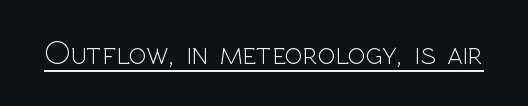
The image shows 33 px light sans-serif type, upright; set normal letter spacing, underlined; a medium x-height.
